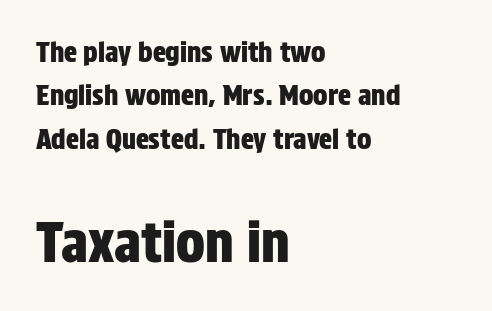
Q: Is the text italic (slanted)? A: No, it is upright.
Q: Is the typeface a serif or a sans-serif typeface? A: Sans-serif.
Q: Is the text underlined? A: No.
Q: How is the paragraph aligned? A: Left-aligned.
Q: Is the spacing between letters normal or unusually wide? A: Normal.
Q: Is the spacing between lines tight, normal or loose? A: Normal.
Q: Which block of text is set in a larger size, the first (top) or the second (bottom)? A: The second (bottom) one.
Q: Width (condensed, normal, or wide)? A: Condensed.
Q: Stroke contrast? A: Low.
Q: x-height? A: Large.
Q: Monospaced? A: No.
